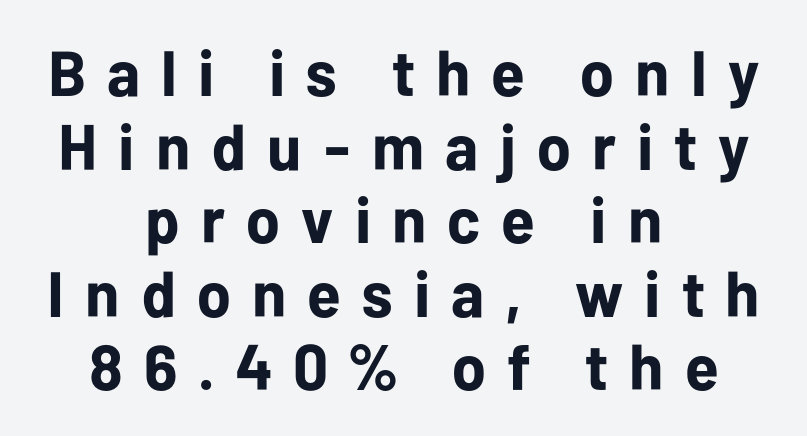
Q: Is the text bold? A: Yes.
Q: Is the text italic (slanted)? A: No, it is upright.
Q: Is the typeface a serif or a sans-serif typeface? A: Sans-serif.
Q: Is the text underlined? A: No.
Q: How is the paragraph aligned? A: Centered.
Q: Is the spacing between letters normal or unusually wide? A: Unusually wide.
Q: Is the spacing between lines tight, normal or loose? A: Tight.
Q: Width (condensed, normal, or wide)? A: Normal.
Q: Stroke contrast? A: Low.
Q: x-height? A: Medium.
Q: Monospaced? A: No.
